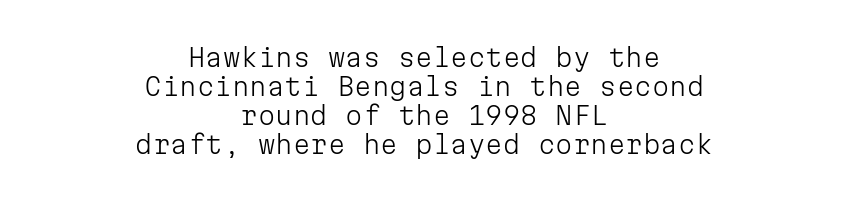
The image shows 25 px text type, upright; set centered, line spacing 1.16x, normal letter spacing, not underlined.
